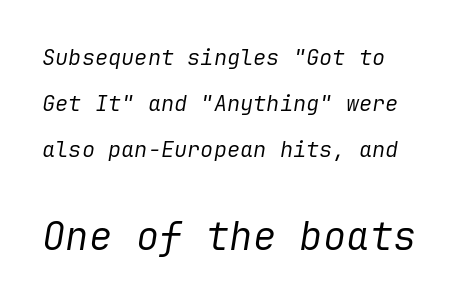
Q: Is the text bold? A: No.
Q: Is the text italic (slanted)? A: Yes, it leans right by about 9 degrees.
Q: Is the text underlined? A: No.
Q: Is the spacing between letters normal or unusually wide? A: Normal.
Q: Is the spacing between lines tight, normal or loose? A: Loose.
Q: Which block of text is set in a larger size, the first (top) or the second (bottom)? A: The second (bottom) one.
Q: Width (condensed, normal, or wide)? A: Normal.
Q: Stroke contrast? A: Low.
Q: x-height? A: Medium.
